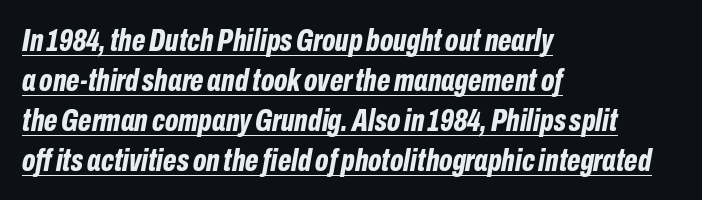
Is there an underline? Yes — a line sits under the letters. What's the leading like? Ordinary, nothing unusual. These lines are rendered in a variable-pitch font. This sample is left-justified, so line endings fall wherever the words run out.
